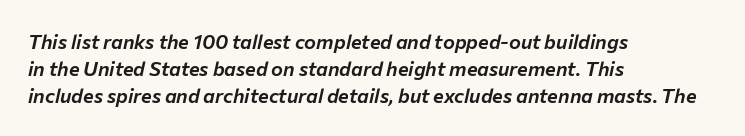
Q: Is the text italic (slanted)? A: Yes, it leans right by about 12 degrees.
Q: Is the text underlined? A: No.
Q: How is the paragraph aligned? A: Left-aligned.
Q: Is the spacing between letters normal or unusually wide? A: Normal.
Q: Is the spacing between lines tight, normal or loose? A: Normal.
